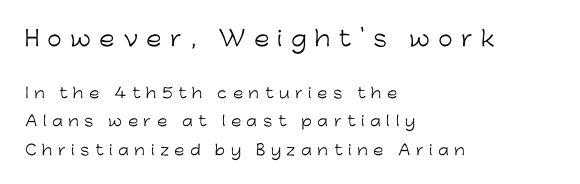
{"italic": "no", "bold": "no", "underline": "no", "align": "left", "line_spacing": "loose", "line_spacing_ratio": 2.02, "letter_spacing": "wide", "letter_spacing_em": 0.4, "larger_block": "first", "size_ratio": 1.5, "glyph_px": 21}
